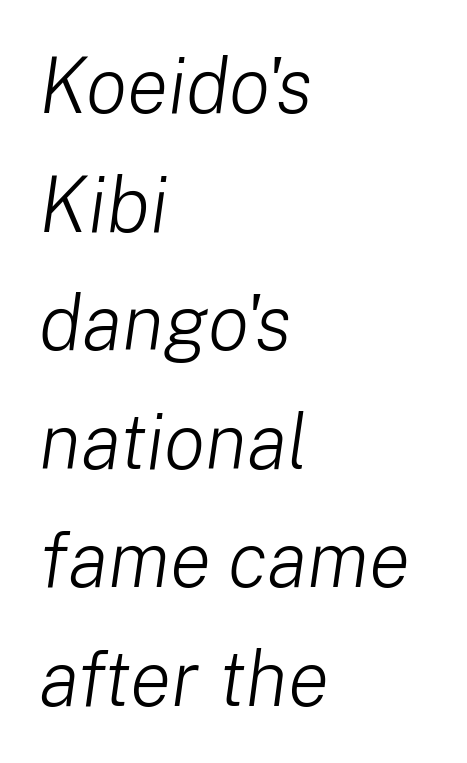
{"italic": "yes", "lean": "right", "slant_degrees": 8, "bold": "no", "weight": "light", "width": "normal", "stroke_contrast": "low", "x_height": "medium", "monospaced": "no", "underline": "no", "align": "left", "line_spacing": "normal", "line_spacing_ratio": 1.54, "letter_spacing": "normal", "letter_spacing_em": 0.0, "glyph_px": 77}
